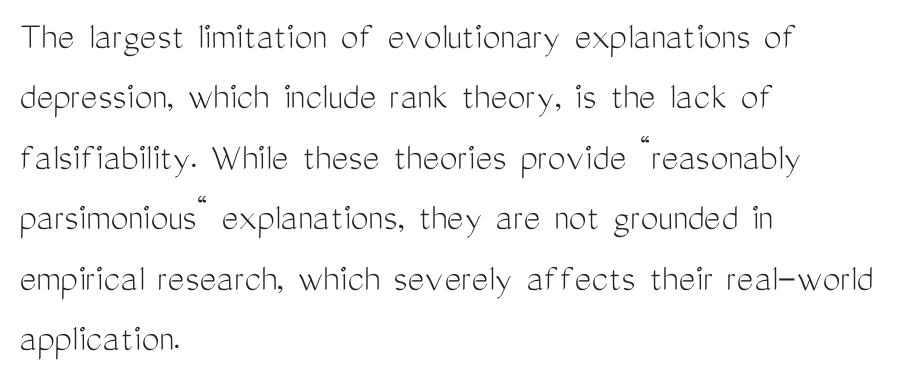
{"serif": "no", "italic": "no", "bold": "no", "weight": "light", "width": "condensed", "stroke_contrast": "medium", "x_height": "medium", "monospaced": "no", "underline": "no", "align": "left", "line_spacing": "normal", "line_spacing_ratio": 1.51, "letter_spacing": "normal", "letter_spacing_em": 0.0, "glyph_px": 40}
